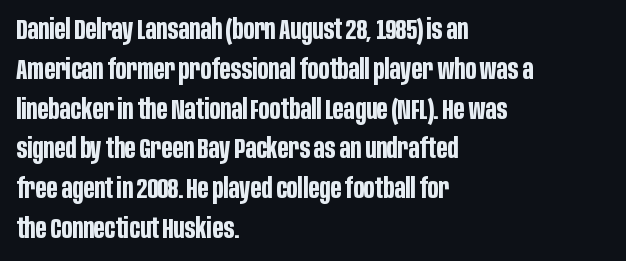
The image shows 28 px bold, condensed sans-serif type, upright; set left-aligned, normal line spacing (1.42x), normal letter spacing, not underlined; low stroke contrast and a large x-height.
